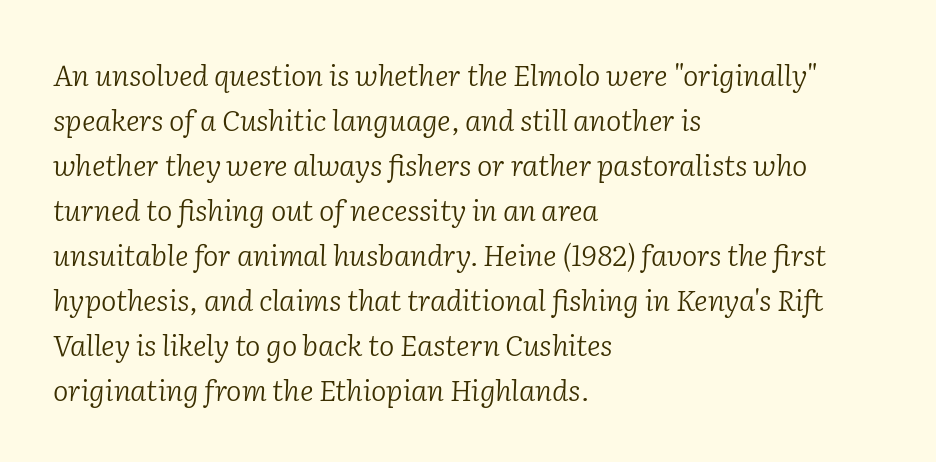
Unlike a clean sans, this face finishes its strokes with serifs. The passage shown is not bold in any degree. Which margin do the lines hug? The left one — the right edge is uneven. The gap between lines stays unmarked. Designer's note — italics engaged. Regarding leading, the lines here are spaced in the standard way.
